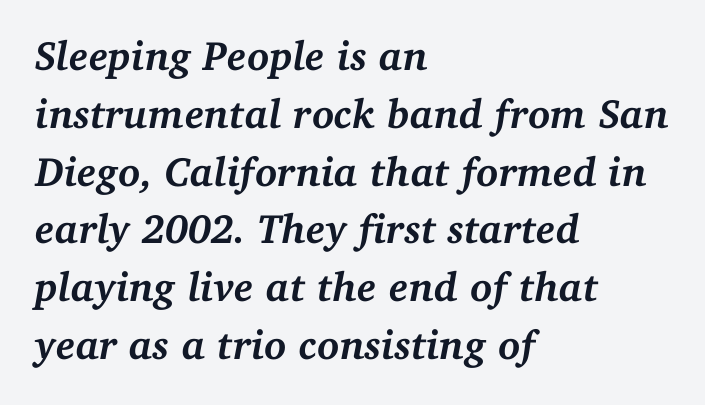
Words appear dense and cohesive because spacing is normal. To sum up the face: it has serifs. Only glyphs here, with clear space below each row. The lines in this sample share a left origin and differ only in where they stop. The vertical gap from one line to the next is medium. Strong, thick strokes mark this as bold type.
